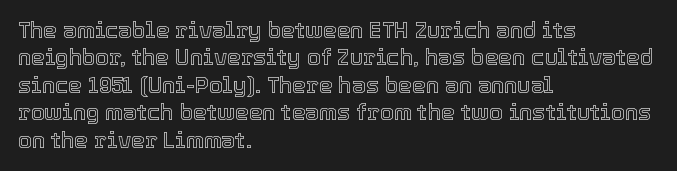
Q: Is the text italic (slanted)? A: No, it is upright.
Q: Is the text underlined? A: No.
Q: How is the paragraph aligned? A: Left-aligned.
Q: Is the spacing between letters normal or unusually wide? A: Normal.
Q: Is the spacing between lines tight, normal or loose? A: Normal.
